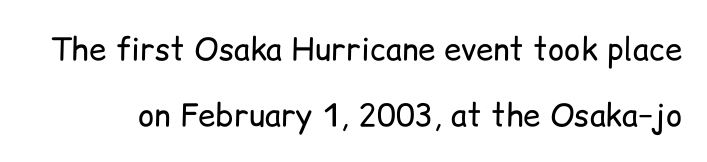
Q: Is the text bold? A: No.
Q: Is the text italic (slanted)? A: No, it is upright.
Q: Is the typeface a serif or a sans-serif typeface? A: Sans-serif.
Q: Is the text underlined? A: No.
Q: Is the spacing between letters normal or unusually wide? A: Normal.
Q: Is the spacing between lines tight, normal or loose? A: Loose.
Q: Width (condensed, normal, or wide)? A: Normal.
Q: Stroke contrast? A: Low.
Q: x-height? A: Medium.
Q: Monospaced? A: No.
